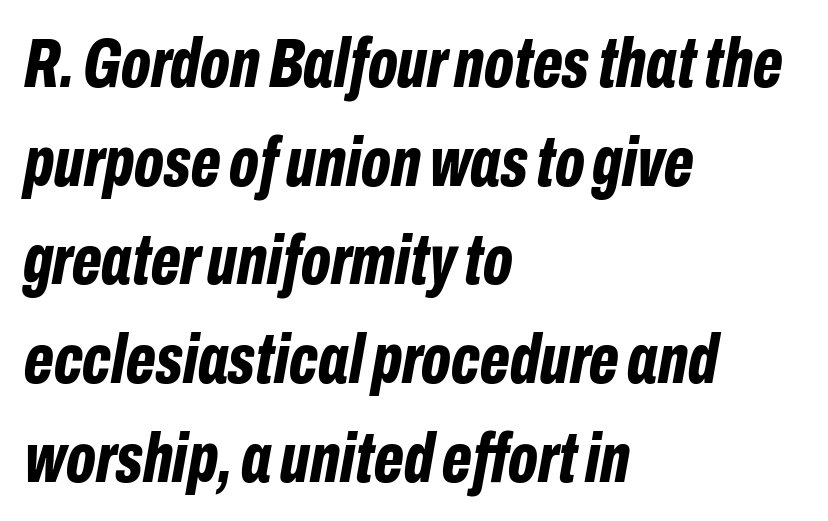
Default kerning and tracking; the words read as compact shapes. Thick stems and heavy bowls — unmistakably bold. Has an underline been added? It has not. You could not count columns in this text — the font is proportionally spaced.
